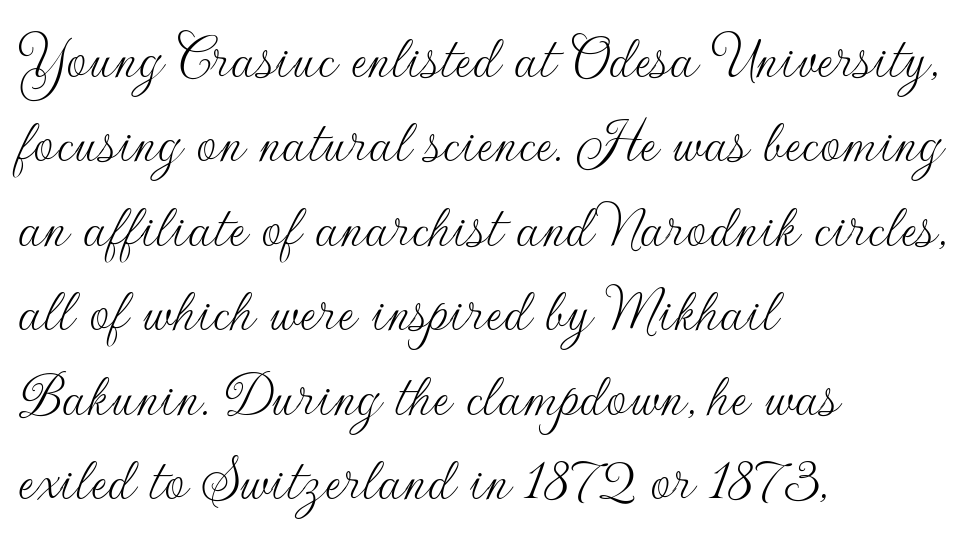
{"serif": "no", "bold": "no", "weight": "thin", "width": "normal", "stroke_contrast": "low", "x_height": "small", "monospaced": "no", "underline": "no", "align": "left", "line_spacing": "normal", "line_spacing_ratio": 1.3, "letter_spacing": "normal", "letter_spacing_em": 0.0, "glyph_px": 65}
